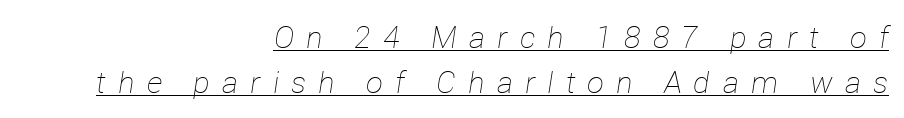
Q: Is the text bold? A: No.
Q: Is the text italic (slanted)? A: Yes, it leans right by about 12 degrees.
Q: Is the text underlined? A: Yes.
Q: How is the paragraph aligned? A: Right-aligned.
Q: Is the spacing between letters normal or unusually wide? A: Unusually wide.
Q: Is the spacing between lines tight, normal or loose? A: Normal.
Q: Width (condensed, normal, or wide)? A: Normal.
Q: Stroke contrast? A: Low.
Q: x-height? A: Medium.
Q: Monospaced? A: No.
